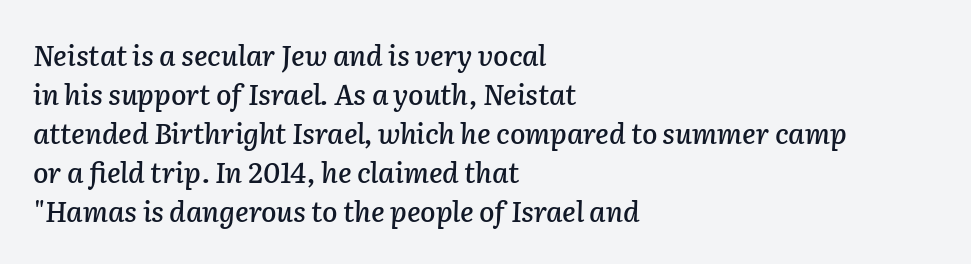
Q: Is the text italic (slanted)? A: Yes, it leans right by about 2 degrees.
Q: Is the text underlined? A: No.
Q: How is the paragraph aligned? A: Left-aligned.
Q: Is the spacing between letters normal or unusually wide? A: Normal.
Q: Is the spacing between lines tight, normal or loose? A: Normal.
Q: Width (condensed, normal, or wide)? A: Normal.
Q: Stroke contrast? A: Low.
Q: x-height? A: Medium.
Q: Monospaced? A: No.
